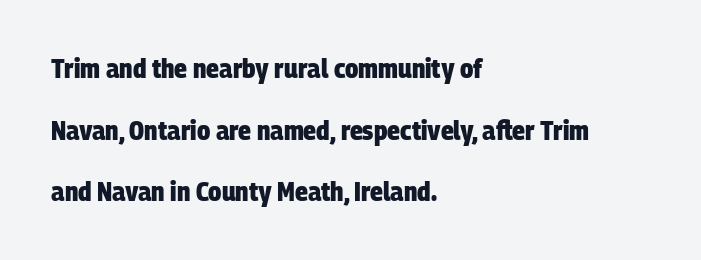
{"bold": "yes", "underline": "no", "align": "left", "line_spacing": "loose", "line_spacing_ratio": 2.28, "letter_spacing": "normal", "letter_spacing_em": 0.0, "glyph_px": 27}
